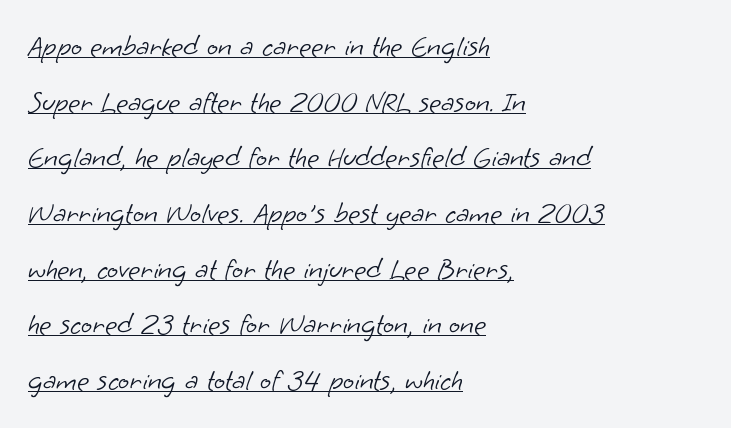
Q: Is the text bold? A: No.
Q: Is the typeface a serif or a sans-serif typeface? A: Sans-serif.
Q: Is the text underlined? A: Yes.
Q: How is the paragraph aligned? A: Left-aligned.
Q: Is the spacing between letters normal or unusually wide? A: Normal.
Q: Is the spacing between lines tight, normal or loose? A: Loose.
Q: Width (condensed, normal, or wide)? A: Normal.
Q: Stroke contrast? A: Low.
Q: x-height? A: Small.
Q: Monospaced? A: No.
